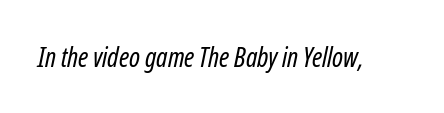
{"italic": "yes", "lean": "right", "slant_degrees": 12, "bold": "no", "underline": "no", "letter_spacing": "normal", "letter_spacing_em": 0.0, "glyph_px": 27}
